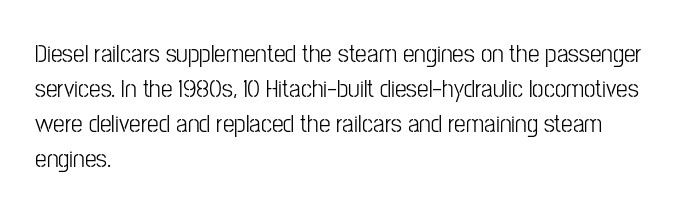
Q: Is the text italic (slanted)? A: No, it is upright.
Q: Is the text underlined? A: No.
Q: How is the paragraph aligned? A: Left-aligned.
Q: Is the spacing between letters normal or unusually wide? A: Normal.
Q: Is the spacing between lines tight, normal or loose? A: Normal.
